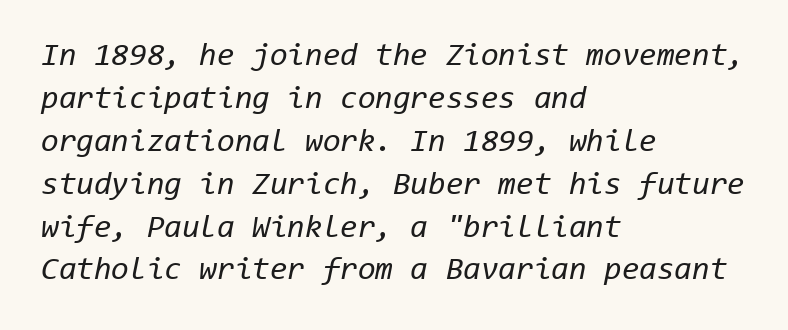
{"italic": "yes", "lean": "right", "slant_degrees": 11, "bold": "no", "weight": "regular", "width": "normal", "stroke_contrast": "low", "x_height": "medium", "monospaced": "yes", "underline": "no", "align": "left", "line_spacing": "normal", "line_spacing_ratio": 1.34, "letter_spacing": "normal", "letter_spacing_em": 0.0, "glyph_px": 32}
